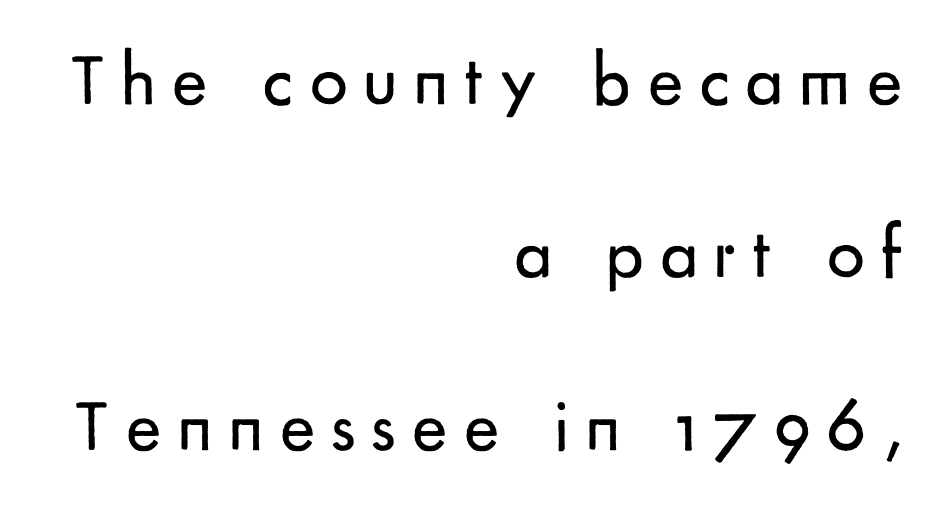
Q: Is the text bold? A: No.
Q: Is the text italic (slanted)? A: No, it is upright.
Q: Is the typeface a serif or a sans-serif typeface? A: Sans-serif.
Q: Is the text underlined? A: No.
Q: How is the paragraph aligned? A: Right-aligned.
Q: Is the spacing between letters normal or unusually wide? A: Unusually wide.
Q: Is the spacing between lines tight, normal or loose? A: Loose.
Q: Width (condensed, normal, or wide)? A: Normal.
Q: Stroke contrast? A: Low.
Q: x-height? A: Small.
Q: Monospaced? A: No.
